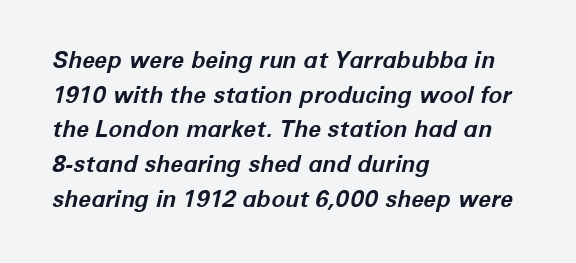
Every character sits at an angle, as italics do. Stroke thickness is high; the sample reads as a true bold. This sample keeps an unexceptional amount of space between lines. The typesetter chose a ragged-right arrangement here.
